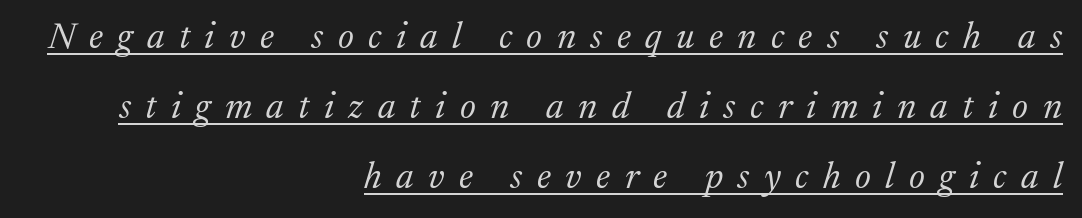
Q: Is the text bold? A: No.
Q: Is the text italic (slanted)? A: Yes, it leans right by about 17 degrees.
Q: Is the typeface a serif or a sans-serif typeface? A: Serif.
Q: Is the text underlined? A: Yes.
Q: How is the paragraph aligned? A: Right-aligned.
Q: Is the spacing between letters normal or unusually wide? A: Unusually wide.
Q: Width (condensed, normal, or wide)? A: Normal.
Q: Stroke contrast? A: Medium.
Q: x-height? A: Medium.
Q: Monospaced? A: No.
